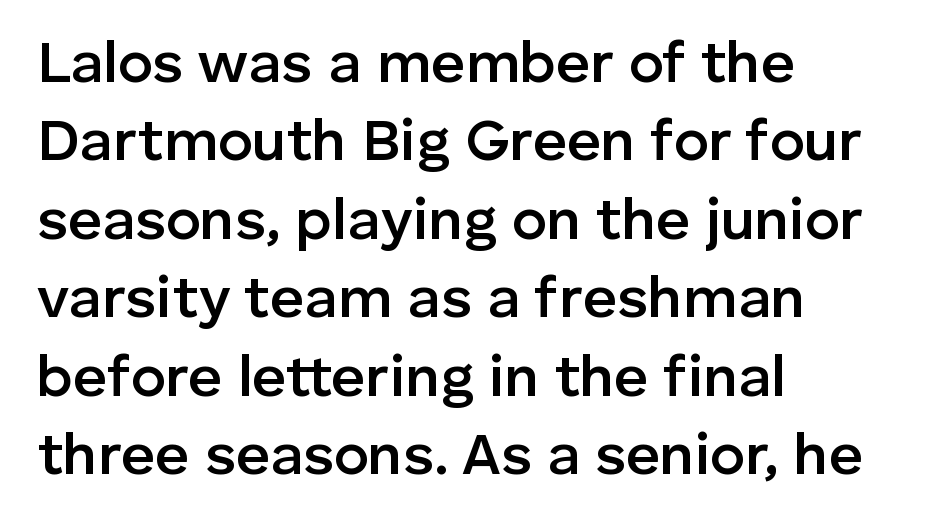
The image shows 59 px semibold sans-serif type, upright; set left-aligned, normal line spacing (1.33x), normal letter spacing, not underlined; low stroke contrast and a medium x-height.
